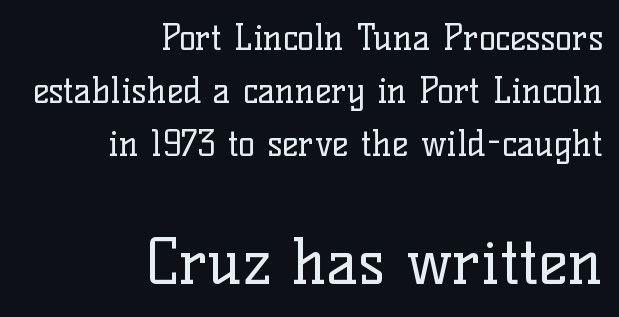
This sample uses a serif face. The typeface has the unassuming heft of standard copy or less. Caption: upper text group reduced, lower text group enlarged. The line texture is even and compact thanks to regular tracking.
